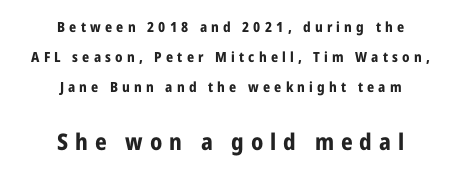
The image shows 23 px bold type, upright; set centered, loose line spacing (2.13x), unusually wide letter spacing (+0.3 em), not underlined; the second (bottom) block is 1.64x larger.
